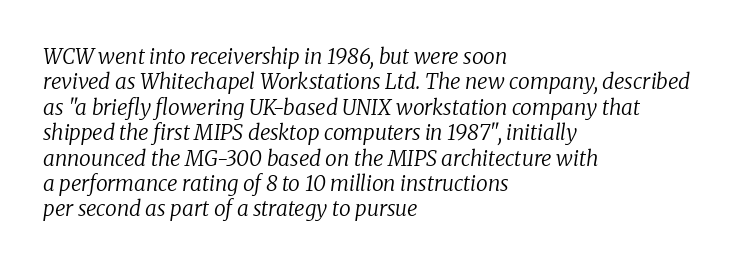
The passage shown is not underscored anywhere. The text carries the slant typical of an italic or oblique font. Which margin do the lines hug? The left one — the right edge is uneven. The line texture is even and compact thanks to regular tracking. Caption: face not bold, strokes unweighted.
